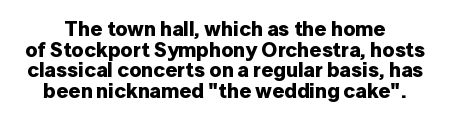
Q: Is the text bold? A: Yes.
Q: Is the text italic (slanted)? A: No, it is upright.
Q: Is the text underlined? A: No.
Q: Is the spacing between letters normal or unusually wide? A: Normal.
Q: Is the spacing between lines tight, normal or loose? A: Tight.
